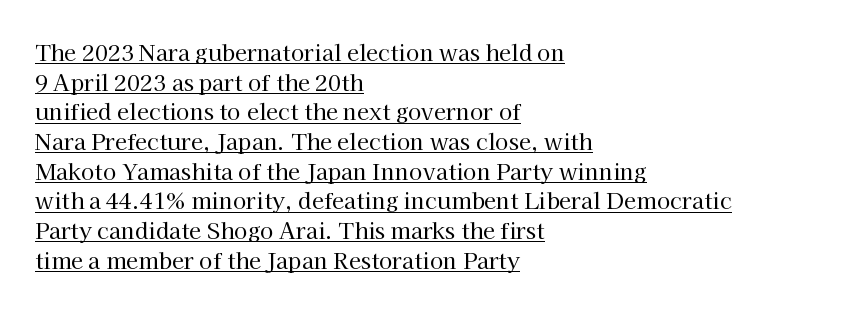
The image shows 22 px text type, upright; set left-aligned, normal line spacing (1.35x), normal letter spacing, underlined.
